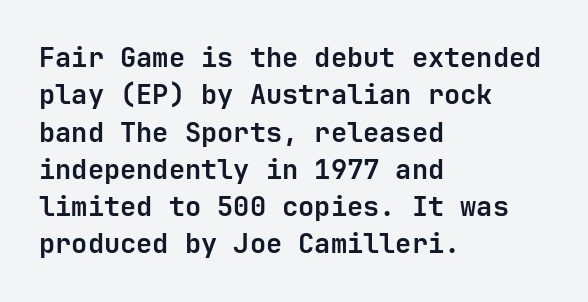
{"italic": "no", "bold": "yes", "underline": "no", "align": "left", "line_spacing": "normal", "line_spacing_ratio": 1.38, "letter_spacing": "normal", "letter_spacing_em": 0.0, "glyph_px": 27}
